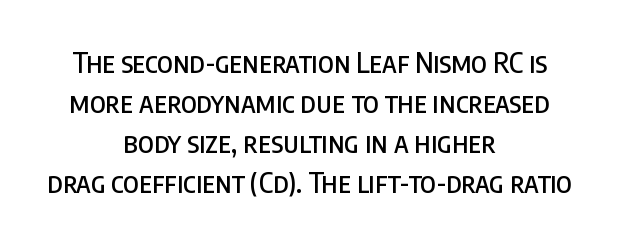
Q: Is the text italic (slanted)? A: No, it is upright.
Q: Is the typeface a serif or a sans-serif typeface? A: Sans-serif.
Q: Is the text underlined? A: No.
Q: How is the paragraph aligned? A: Centered.
Q: Is the spacing between letters normal or unusually wide? A: Normal.
Q: Is the spacing between lines tight, normal or loose? A: Normal.
Q: Width (condensed, normal, or wide)? A: Condensed.
Q: Stroke contrast? A: Low.
Q: x-height? A: Large.
Q: Monospaced? A: No.
